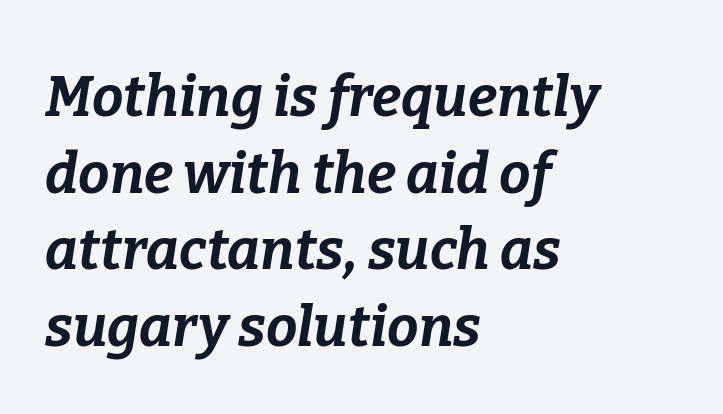
Here the glyphs are tracked normally, forming tight word shapes. The passage shown stacks its lines at a standard gap. This sample is left-justified, so line endings fall wherever the words run out. Each glyph is drawn with heavy, bold strokes.
